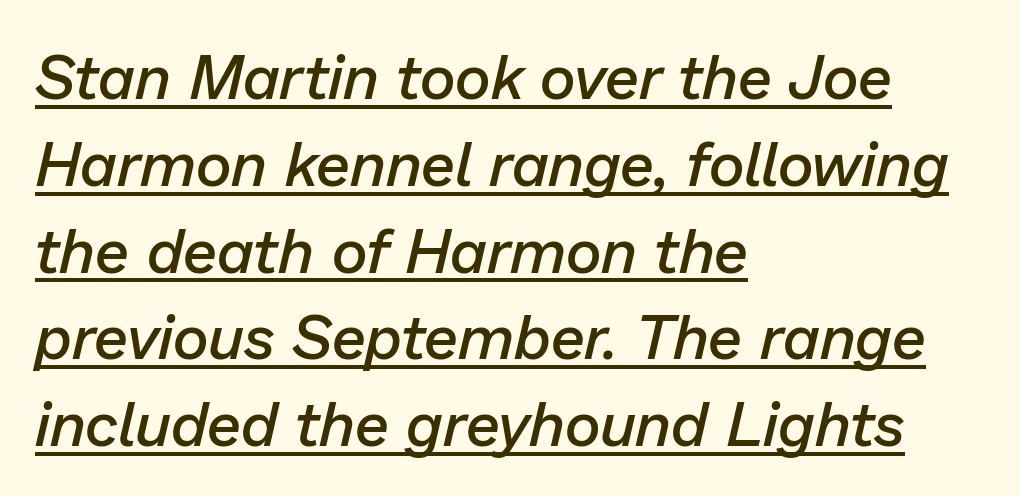
{"italic": "yes", "lean": "right", "slant_degrees": 13, "bold": "semi", "weight": "semibold", "width": "normal", "stroke_contrast": "low", "x_height": "medium", "monospaced": "no", "underline": "yes", "align": "left", "line_spacing": "normal", "line_spacing_ratio": 1.4, "letter_spacing": "normal", "letter_spacing_em": 0.0, "glyph_px": 62}
